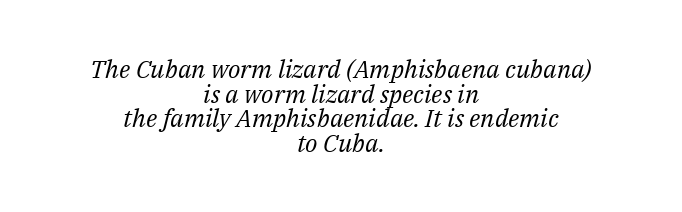
The image shows 25 px text type, italic (leaning right); set centered, tight line spacing (0.99x), normal letter spacing, not underlined.
